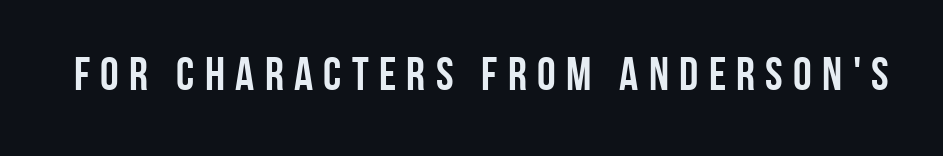
The axis of the letterforms is exactly vertical. Examine the stroke ends and you'll find no serifs. Descenders hang freely into open space. In terms of letterspacing, this is a distinctly airy, spread setting. Strokes here are thick enough to call this a true bold. Spacing verdict: proportional, widths tailored to each character.
